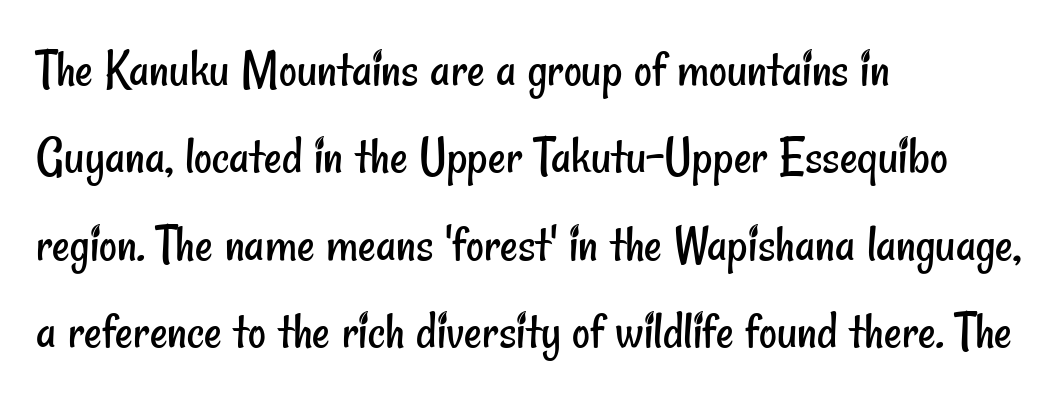
{"serif": "no", "bold": "no", "weight": "regular", "width": "condensed", "stroke_contrast": "low", "x_height": "small", "monospaced": "no", "underline": "no", "align": "left", "line_spacing": "normal", "line_spacing_ratio": 1.59, "letter_spacing": "normal", "letter_spacing_em": 0.0, "glyph_px": 55}
